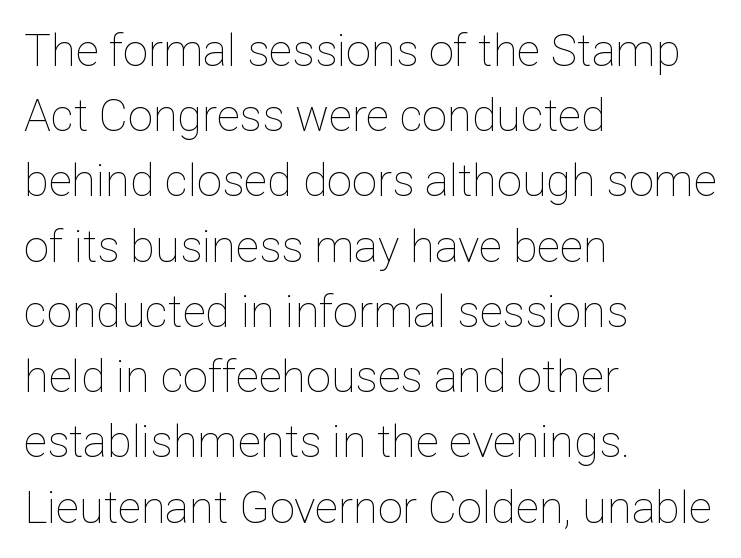
The image shows 45 px thin type, upright; set left-aligned, normal line spacing (1.45x), normal letter spacing, not underlined; low stroke contrast and a medium x-height.
